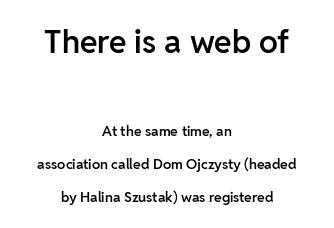
Q: Is the text bold? A: Semi-bold.
Q: Is the text italic (slanted)? A: No, it is upright.
Q: Is the typeface a serif or a sans-serif typeface? A: Sans-serif.
Q: Is the text underlined? A: No.
Q: How is the paragraph aligned? A: Centered.
Q: Is the spacing between letters normal or unusually wide? A: Normal.
Q: Is the spacing between lines tight, normal or loose? A: Loose.
Q: Which block of text is set in a larger size, the first (top) or the second (bottom)? A: The first (top) one.
Q: Width (condensed, normal, or wide)? A: Normal.
Q: Stroke contrast? A: Low.
Q: x-height? A: Medium.
Q: Monospaced? A: No.
